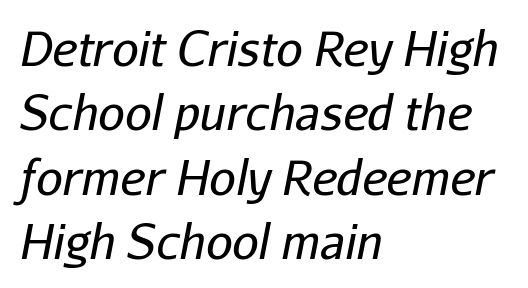
The image shows 47 px regular-weight type, italic (leaning right); set left-aligned, normal line spacing (1.37x), normal letter spacing, not underlined; low stroke contrast and a medium x-height.
